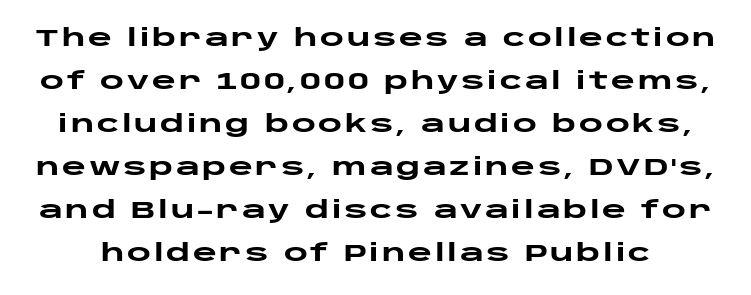
Q: Is the text bold? A: Yes.
Q: Is the text italic (slanted)? A: No, it is upright.
Q: Is the text underlined? A: No.
